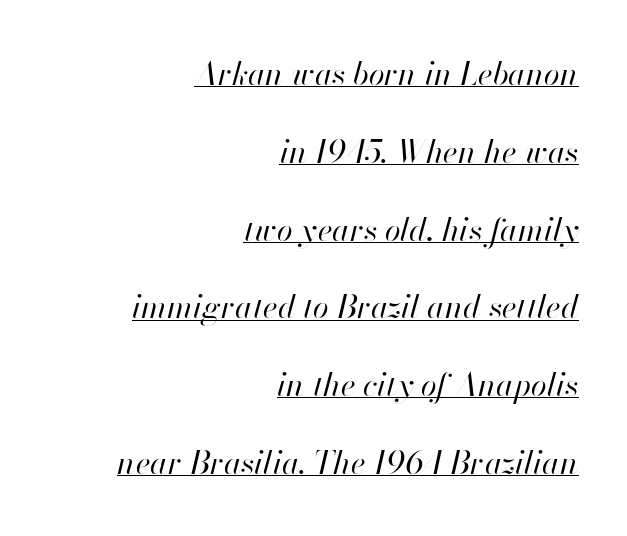
Spacing verdict: proportional, widths tailored to each character. The passage shown has conventional tracking throughout. In designer terms, the underline attribute is active on this setting. Letters have the restrained weight of plain body copy at most. The axis of the letterforms is tilted away from vertical.
